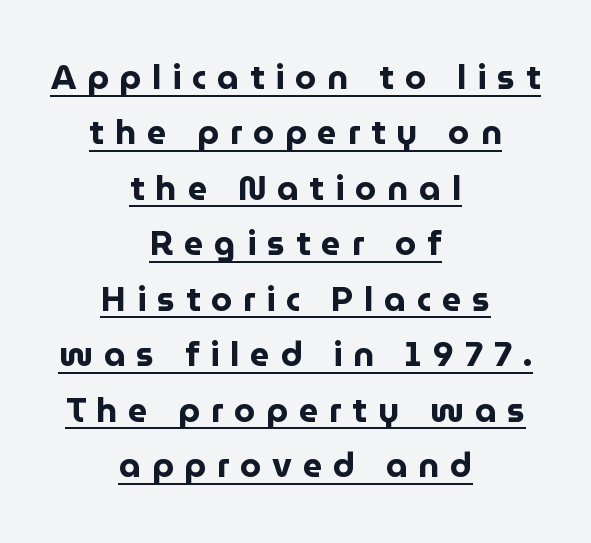
{"serif": "no", "italic": "no", "bold": "yes", "weight": "bold", "width": "normal", "stroke_contrast": "low", "x_height": "medium", "monospaced": "no", "underline": "yes", "align": "center", "line_spacing": "normal", "line_spacing_ratio": 1.63, "letter_spacing": "wide", "letter_spacing_em": 0.32, "glyph_px": 34}
